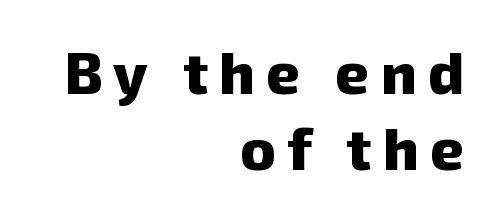
The compositor pushed each line to the right boundary. Each new line begins a customary step beneath the previous one. The characters display no serif detailing; their extremities are plain. Bold? Absolutely — the strokes are thick and heavy.
